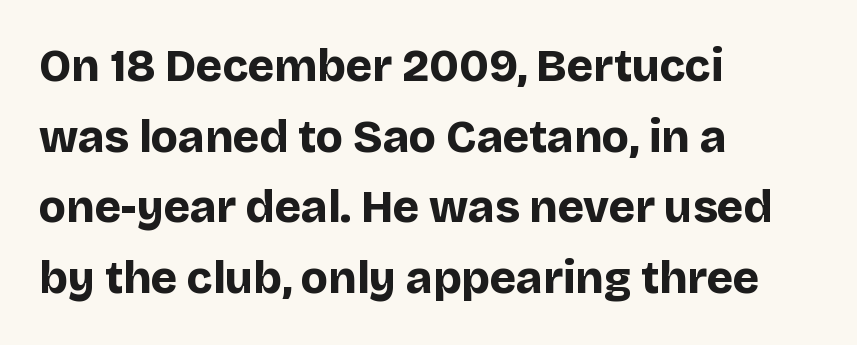
The image shows 45 px bold sans-serif type, upright; set left-aligned, normal line spacing (1.57x), normal letter spacing, not underlined; low stroke contrast and a large x-height.
